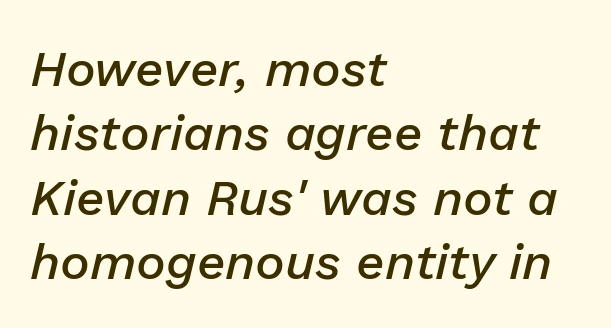
Q: Is the text bold? A: Semi-bold.
Q: Is the text italic (slanted)? A: Yes, it leans right by about 13 degrees.
Q: Is the text underlined? A: No.
Q: How is the paragraph aligned? A: Left-aligned.
Q: Is the spacing between letters normal or unusually wide? A: Normal.
Q: Is the spacing between lines tight, normal or loose? A: Normal.
Q: Width (condensed, normal, or wide)? A: Normal.
Q: Stroke contrast? A: Low.
Q: x-height? A: Medium.
Q: Monospaced? A: No.
